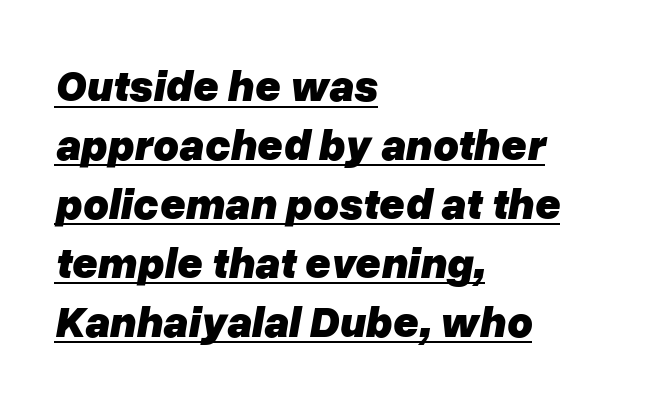
Q: Is the text bold? A: Yes.
Q: Is the text italic (slanted)? A: Yes, it leans right by about 10 degrees.
Q: Is the text underlined? A: Yes.
Q: How is the paragraph aligned? A: Left-aligned.
Q: Is the spacing between letters normal or unusually wide? A: Normal.
Q: Is the spacing between lines tight, normal or loose? A: Normal.
Q: Width (condensed, normal, or wide)? A: Normal.
Q: Stroke contrast? A: Low.
Q: x-height? A: Medium.
Q: Monospaced? A: No.
